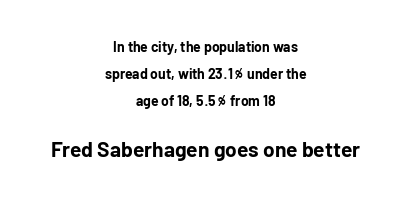
{"italic": "no", "bold": "yes", "underline": "no", "align": "center", "line_spacing": "loose", "line_spacing_ratio": 1.93, "letter_spacing": "normal", "letter_spacing_em": 0.0, "larger_block": "second", "size_ratio": 1.5, "glyph_px": 21}
